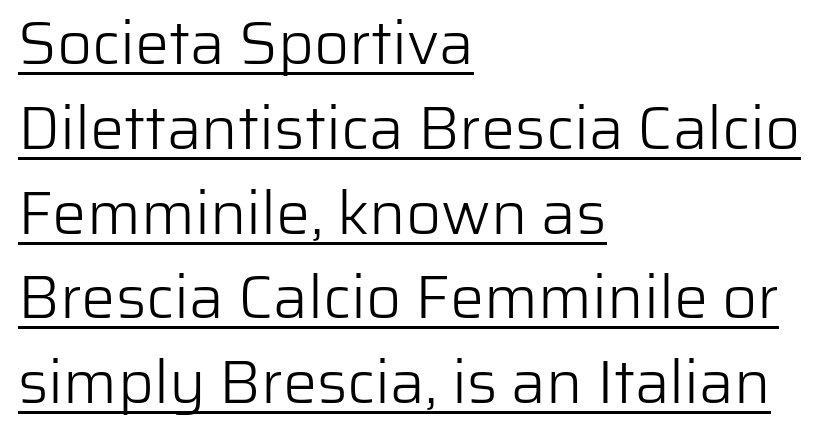
The image shows 61 px light sans-serif type, upright; set left-aligned, normal line spacing (1.39x), normal letter spacing, underlined; low stroke contrast and a medium x-height.
